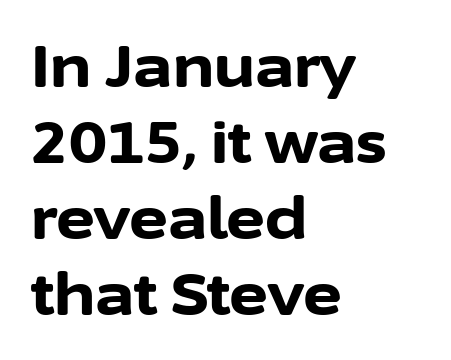
{"serif": "no", "italic": "no", "bold": "yes", "weight": "bold", "width": "normal", "stroke_contrast": "low", "x_height": "medium", "monospaced": "no", "underline": "no", "align": "left", "line_spacing": "normal", "line_spacing_ratio": 1.29, "letter_spacing": "normal", "letter_spacing_em": 0.0, "glyph_px": 59}
